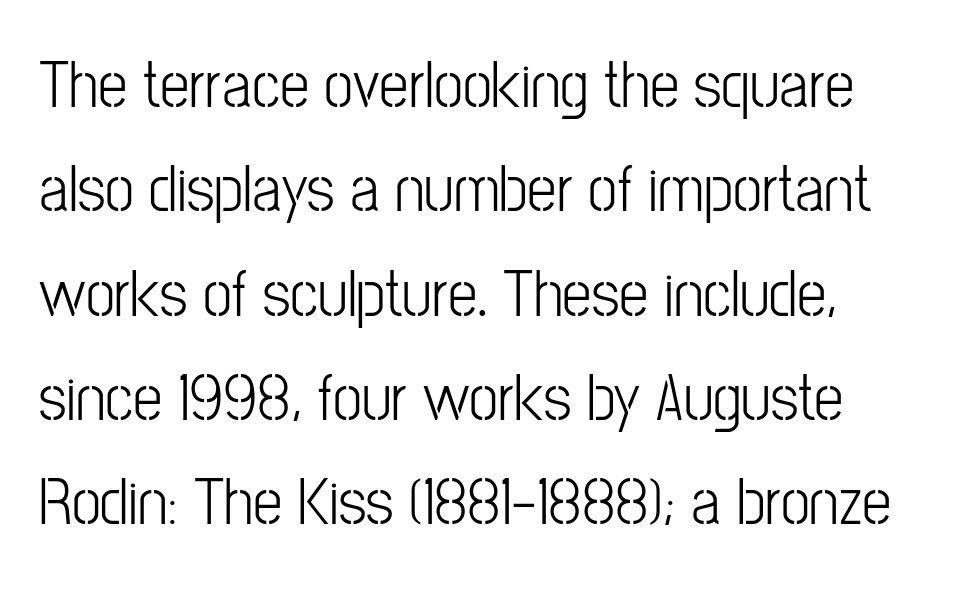
Q: Is the text bold? A: No.
Q: Is the text italic (slanted)? A: No, it is upright.
Q: Is the typeface a serif or a sans-serif typeface? A: Sans-serif.
Q: Is the text underlined? A: No.
Q: How is the paragraph aligned? A: Left-aligned.
Q: Is the spacing between letters normal or unusually wide? A: Normal.
Q: Is the spacing between lines tight, normal or loose? A: Normal.
Q: Width (condensed, normal, or wide)? A: Condensed.
Q: Stroke contrast? A: Low.
Q: x-height? A: Medium.
Q: Monospaced? A: No.
